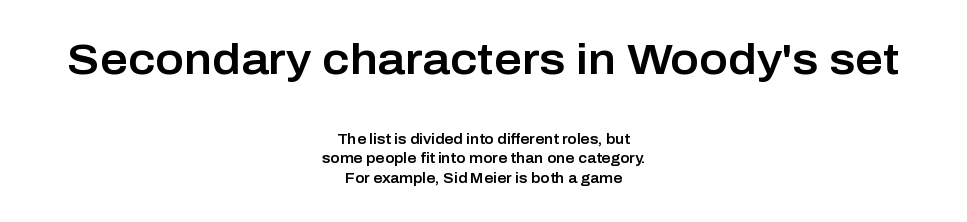
Q: Is the text italic (slanted)? A: No, it is upright.
Q: Is the typeface a serif or a sans-serif typeface? A: Sans-serif.
Q: Is the text underlined? A: No.
Q: How is the paragraph aligned? A: Centered.
Q: Is the spacing between letters normal or unusually wide? A: Normal.
Q: Is the spacing between lines tight, normal or loose? A: Normal.
Q: Which block of text is set in a larger size, the first (top) or the second (bottom)? A: The first (top) one.
Q: Width (condensed, normal, or wide)? A: Normal.
Q: Stroke contrast? A: Low.
Q: x-height? A: Medium.
Q: Monospaced? A: No.
